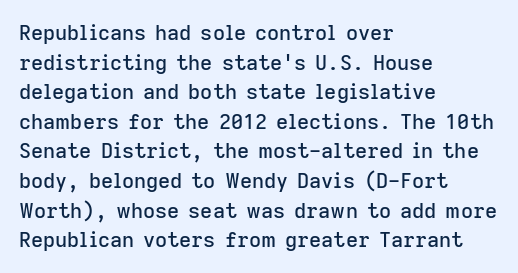
Q: Is the text italic (slanted)? A: No, it is upright.
Q: Is the text underlined? A: No.
Q: How is the paragraph aligned? A: Left-aligned.
Q: Is the spacing between letters normal or unusually wide? A: Normal.
Q: Is the spacing between lines tight, normal or loose? A: Normal.
